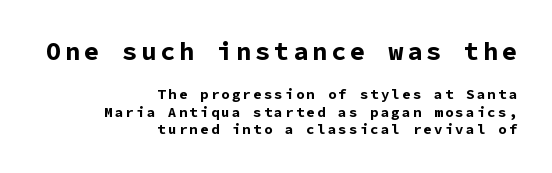
This rendering features lettering with no underline. Compared with a flush-left layout, this one pins lines to the opposite, right side. This is the regular roman posture of the typeface. The upper block of text is set noticeably larger than the block beneath it. Stroke thickness is high; the sample reads as a true bold.
